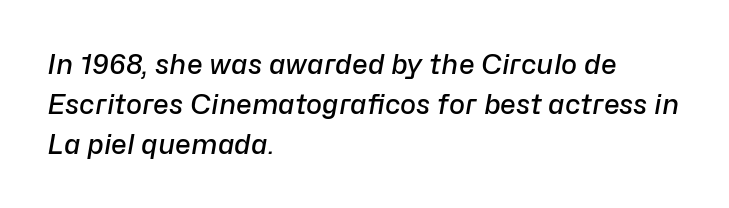
Q: Is the text bold? A: Semi-bold.
Q: Is the text italic (slanted)? A: Yes, it leans right by about 10 degrees.
Q: Is the text underlined? A: No.
Q: How is the paragraph aligned? A: Left-aligned.
Q: Is the spacing between letters normal or unusually wide? A: Normal.
Q: Is the spacing between lines tight, normal or loose? A: Normal.
